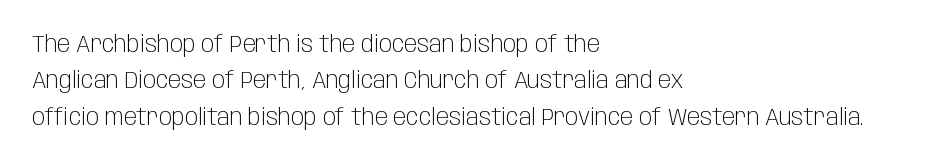
The foot of each line stays bare and open. These lines stack with their left ends in a neat column. Italic: no, the glyphs are upright roman. These lines sit exactly where default settings would place them.
